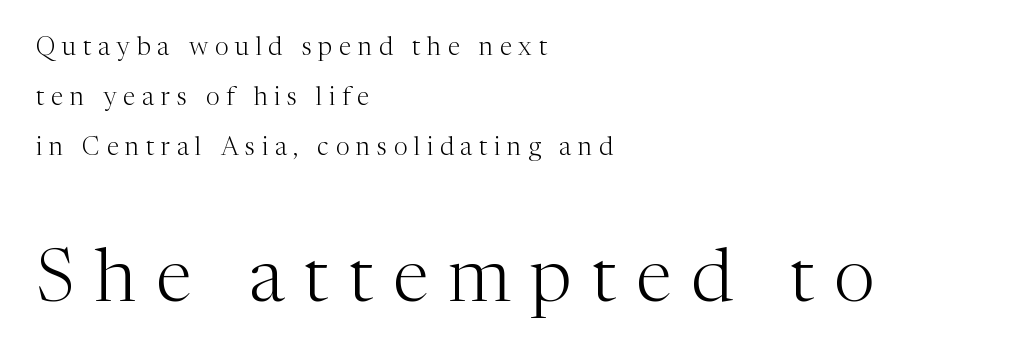
{"serif": "yes", "italic": "no", "bold": "no", "weight": "light", "width": "normal", "stroke_contrast": "medium", "x_height": "medium", "monospaced": "no", "underline": "no", "align": "left", "line_spacing": "loose", "line_spacing_ratio": 2.01, "letter_spacing": "wide", "letter_spacing_em": 0.27, "larger_block": "second", "size_ratio": 2.96, "glyph_px": 74}
